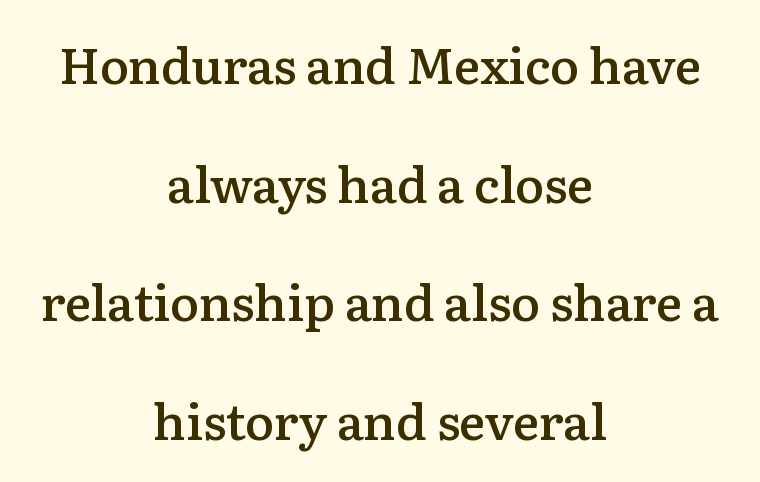
The image shows 49 px semibold serif type, upright; set centered, loose line spacing (2.42x), normal letter spacing, not underlined; low stroke contrast and a medium x-height.
